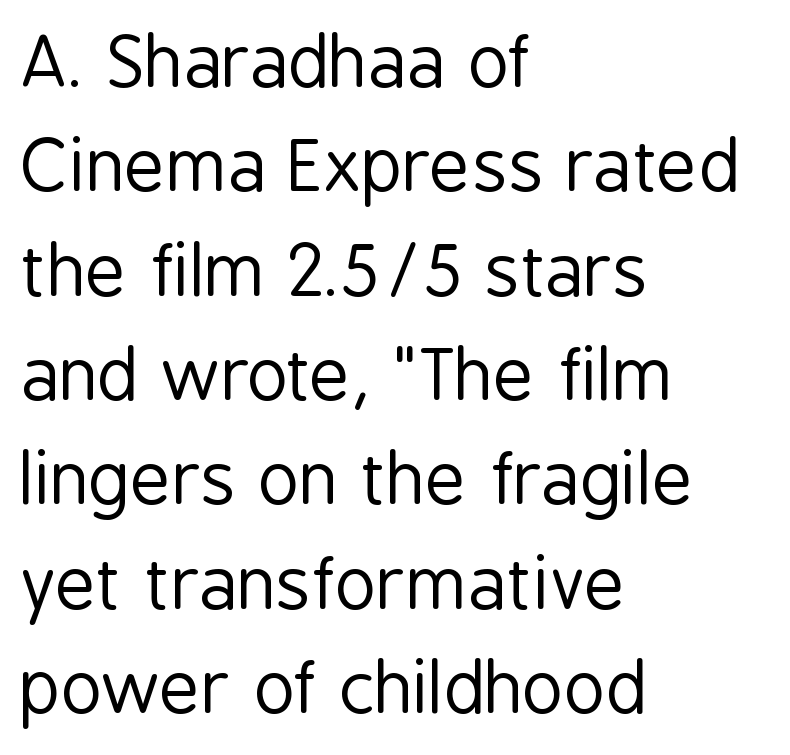
Q: Is the text bold? A: No.
Q: Is the text italic (slanted)? A: No, it is upright.
Q: Is the typeface a serif or a sans-serif typeface? A: Sans-serif.
Q: Is the text underlined? A: No.
Q: How is the paragraph aligned? A: Left-aligned.
Q: Is the spacing between letters normal or unusually wide? A: Normal.
Q: Is the spacing between lines tight, normal or loose? A: Normal.
Q: Width (condensed, normal, or wide)? A: Condensed.
Q: Stroke contrast? A: Low.
Q: x-height? A: Medium.
Q: Monospaced? A: No.
